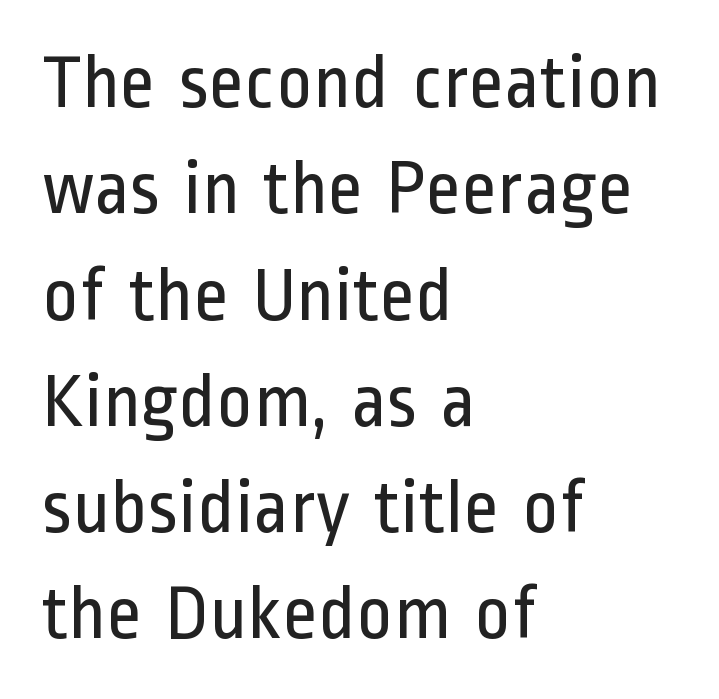
The gaps between neighbouring characters are ordinary and unremarkable. In terms of letterform style, serifs are entirely absent. Reading down the block, your eye returns to a fixed left position each line. The rows are spaced the way most documents space them. The strokes are not fattened; the text isn't bold. You could not count columns in this text — the font is proportionally spaced.
